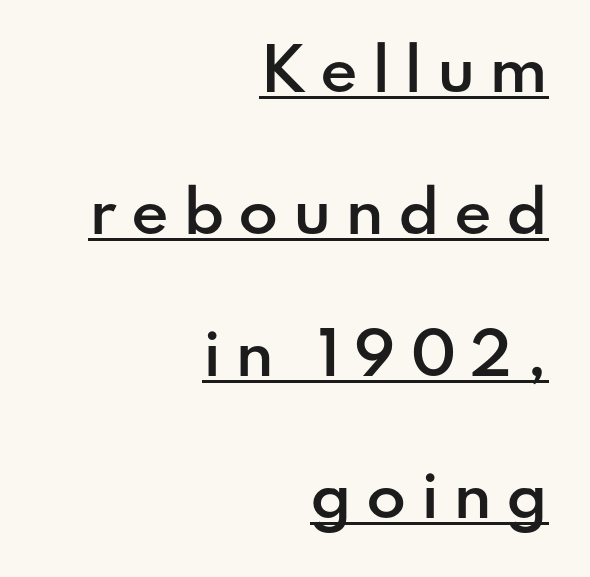
The image shows 58 px semibold sans-serif type, upright; set right-aligned, loose line spacing (2.45x), unusually wide letter spacing (+0.24 em), underlined; low stroke contrast and a small x-height.
